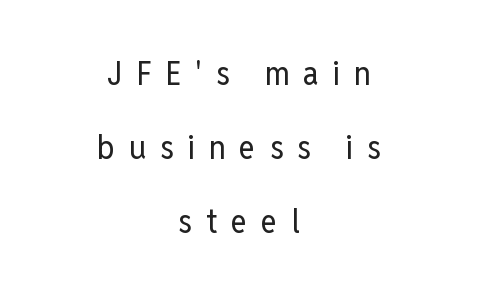
{"serif": "no", "italic": "no", "bold": "no", "weight": "regular", "width": "condensed", "stroke_contrast": "low", "x_height": "medium", "monospaced": "no", "underline": "no", "align": "center", "line_spacing": "loose", "line_spacing_ratio": 2.17, "letter_spacing": "wide", "letter_spacing_em": 0.41, "glyph_px": 34}
